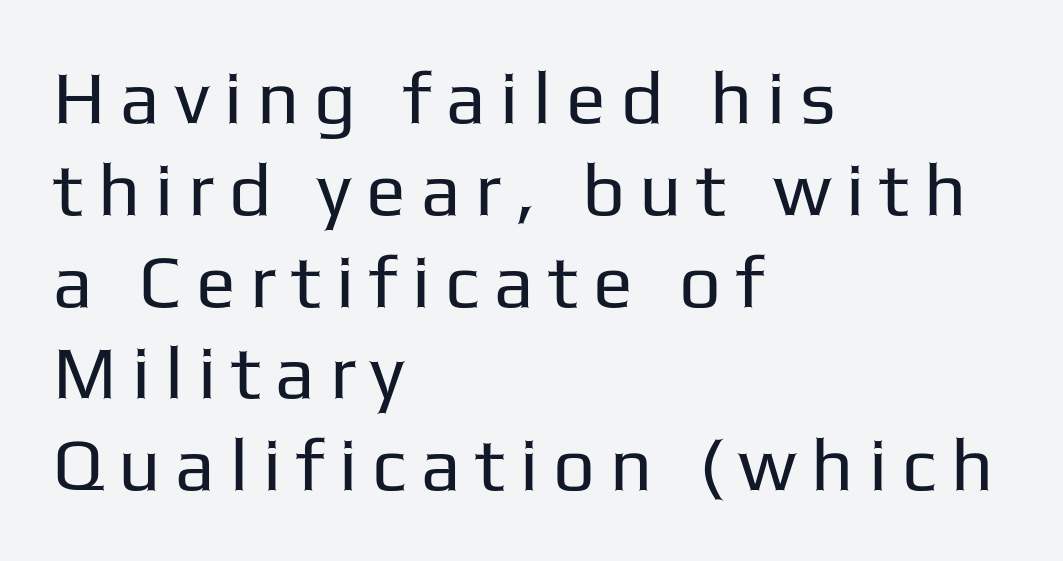
{"serif": "no", "italic": "no", "bold": "no", "weight": "regular", "width": "normal", "stroke_contrast": "low", "x_height": "medium", "monospaced": "no", "underline": "no", "align": "left", "line_spacing_ratio": 1.24, "letter_spacing": "wide", "letter_spacing_em": 0.2, "glyph_px": 74}
